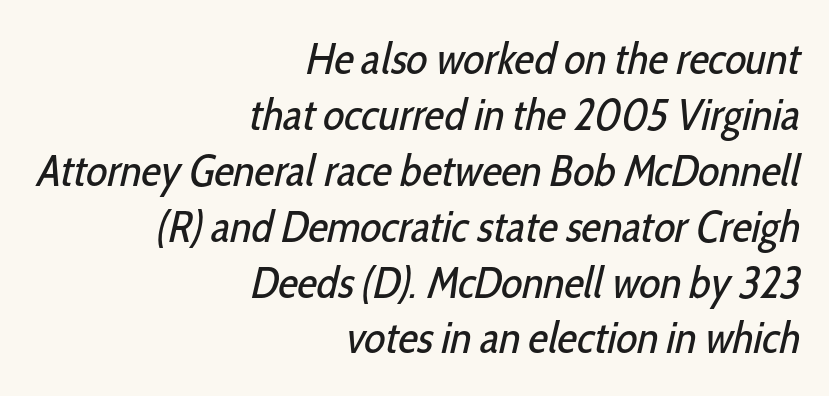
The passage shown is not underscored anywhere. You could call the tracking neutral — neither tight nor loose. Stems here are at most as thick as an everyday book face. A typesetter would call this proportional, since set widths differ per character. The space between consecutive lines is moderate.
